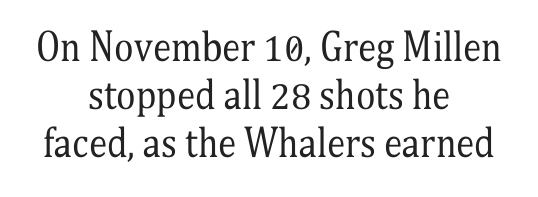
{"serif": "yes", "italic": "no", "bold": "no", "weight": "regular", "width": "condensed", "stroke_contrast": "medium", "x_height": "medium", "monospaced": "no", "underline": "no", "align": "center", "line_spacing": "normal", "line_spacing_ratio": 1.3, "letter_spacing": "normal", "letter_spacing_em": 0.0, "glyph_px": 37}
